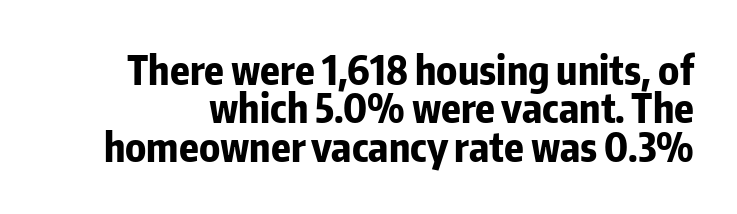
Looks like regular typesetting: each glyph gets only the width it needs. Notice how the stems are strictly vertical — no italics here. The line-height multiplier appears low, near solid setting. The type family on display is of the sans-serif kind.
